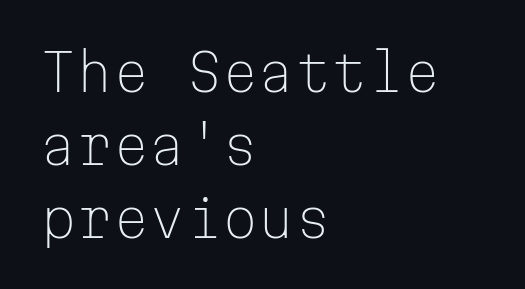
Fixed-width glyphs throughout — classic coding-font behaviour. Every row of glyphs begins at an identical x-position on the left. This sample uses plain, unmodified letter spacing. Ascenders rise straight up at ninety degrees.
